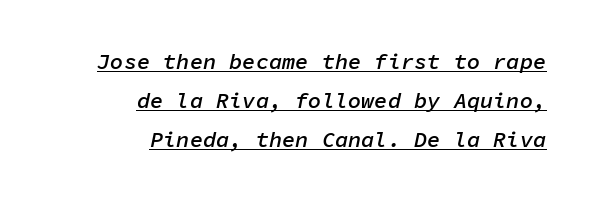
{"italic": "yes", "lean": "right", "slant_degrees": 11, "bold": "semi", "underline": "yes", "align": "right", "line_spacing_ratio": 1.78, "letter_spacing": "normal", "letter_spacing_em": 0.0, "glyph_px": 22}
